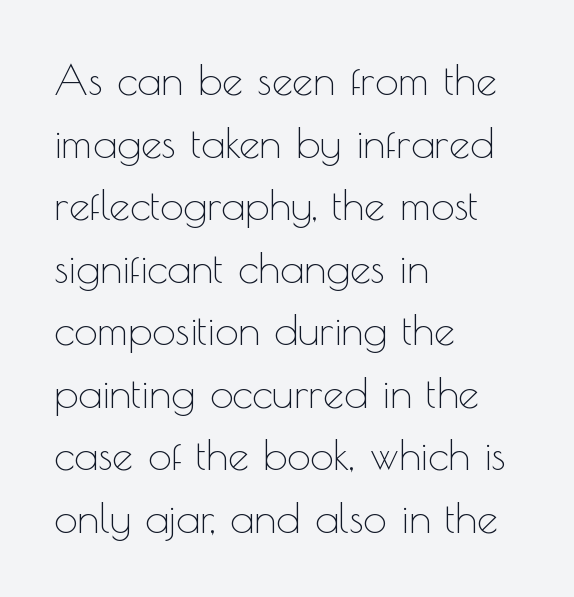
{"serif": "no", "italic": "no", "bold": "no", "weight": "thin", "width": "normal", "x_height": "small", "monospaced": "no", "underline": "no", "align": "left", "line_spacing": "normal", "line_spacing_ratio": 1.49, "letter_spacing": "normal", "letter_spacing_em": 0.0, "glyph_px": 42}
